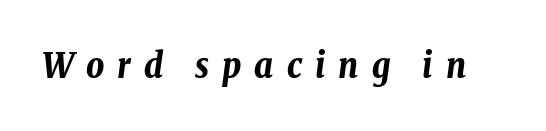
Display-style spreading of the glyphs; the letterfit is very open. What weight is shown? A full bold with thick strokes. This sample has the flowing, uneven cadence of proportional lettering. Letters rest on an invisible, unmarked baseline.
